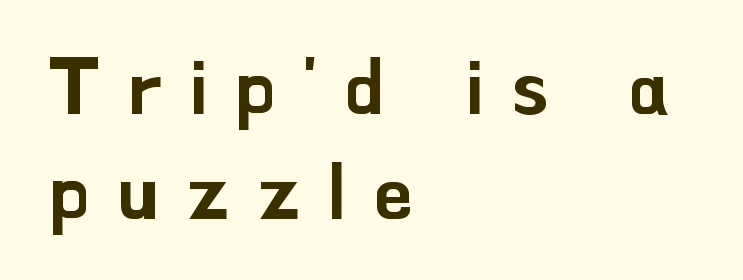
{"serif": "no", "italic": "no", "width": "normal", "stroke_contrast": "low", "x_height": "small", "monospaced": "no", "underline": "no", "align": "left", "line_spacing": "normal", "line_spacing_ratio": 1.38, "letter_spacing": "wide", "letter_spacing_em": 0.37, "glyph_px": 76}
